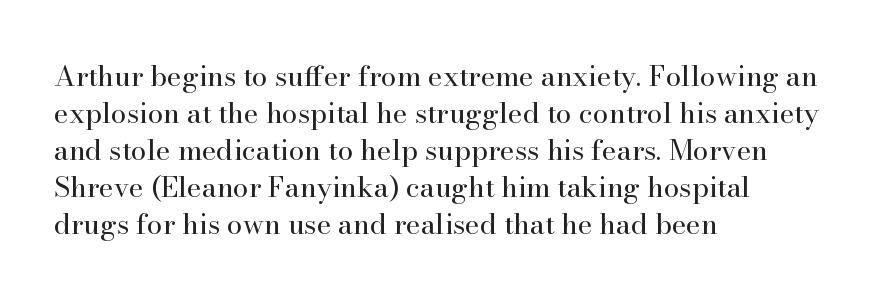
Typographically, this falls in the serif category. Leading matches the norm, producing a regular column. Compared with a centered layout, this one pins lines to the left instead. Character widths vary here, with narrow letters taking less room than wide ones.
